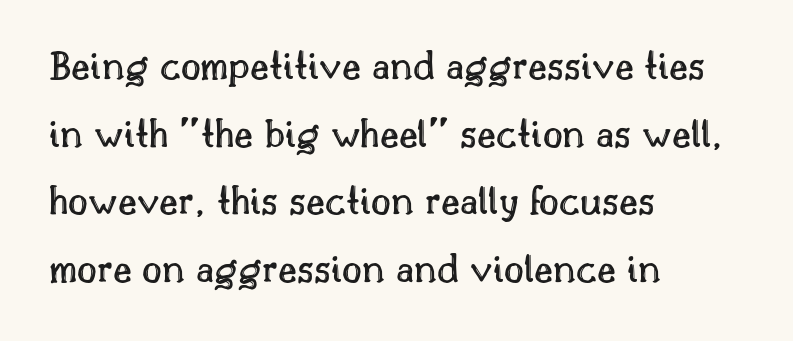
The image shows 43 px text type, upright; set left-aligned, normal line spacing (1.57x), normal letter spacing, not underlined; a small x-height.
